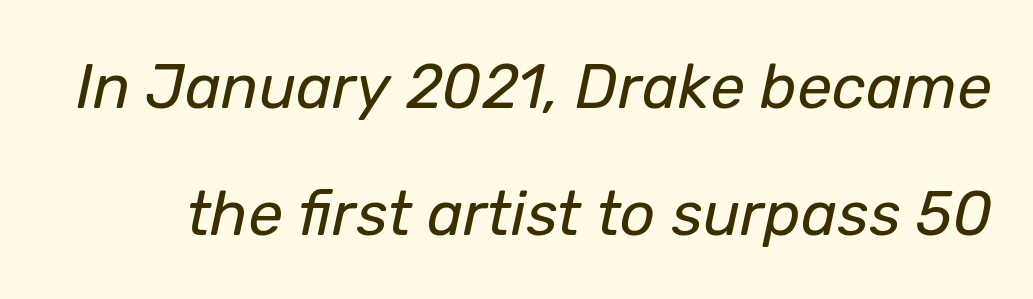
The image shows 62 px regular-weight type, italic (leaning right); set loose line spacing (2.05x), normal letter spacing, not underlined; low stroke contrast and a medium x-height.
